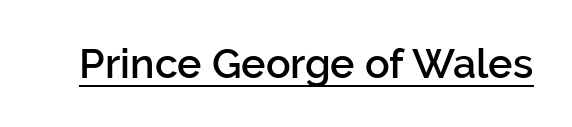
{"serif": "no", "italic": "no", "bold": "semi", "weight": "semibold", "width": "normal", "stroke_contrast": "low", "x_height": "medium", "monospaced": "no", "underline": "yes", "letter_spacing": "normal", "letter_spacing_em": 0.0, "glyph_px": 41}
